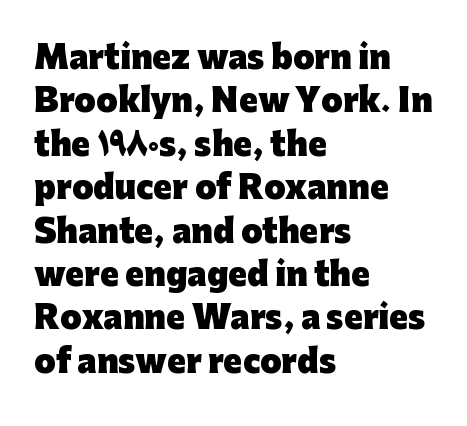
{"serif": "no", "italic": "no", "bold": "yes", "weight": "heavy", "width": "normal", "stroke_contrast": "low", "x_height": "medium", "monospaced": "no", "underline": "no", "align": "left", "line_spacing": "normal", "line_spacing_ratio": 1.4, "letter_spacing": "normal", "letter_spacing_em": 0.0, "glyph_px": 31}
